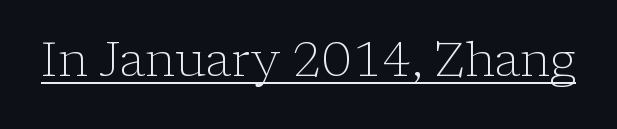
Q: Is the text bold? A: No.
Q: Is the text italic (slanted)? A: No, it is upright.
Q: Is the typeface a serif or a sans-serif typeface? A: Serif.
Q: Is the text underlined? A: Yes.
Q: Is the spacing between letters normal or unusually wide? A: Normal.
Q: Width (condensed, normal, or wide)? A: Normal.
Q: Stroke contrast? A: Low.
Q: x-height? A: Medium.
Q: Monospaced? A: No.
